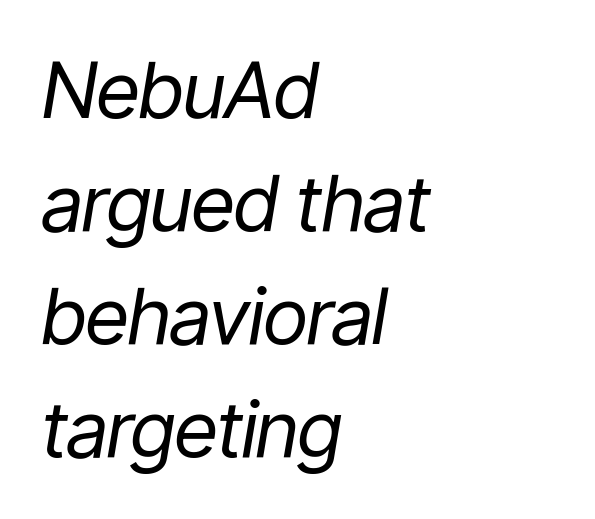
{"italic": "yes", "lean": "right", "slant_degrees": 9, "bold": "no", "weight": "regular", "width": "condensed", "stroke_contrast": "low", "x_height": "medium", "monospaced": "no", "underline": "no", "align": "left", "line_spacing": "normal", "line_spacing_ratio": 1.45, "letter_spacing": "normal", "letter_spacing_em": 0.0, "glyph_px": 78}
